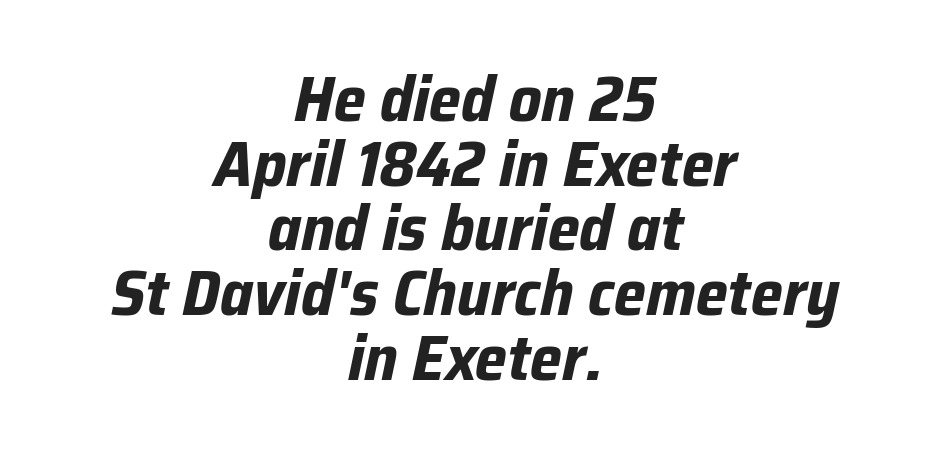
{"italic": "yes", "lean": "right", "slant_degrees": 12, "bold": "yes", "weight": "bold", "width": "normal", "stroke_contrast": "low", "x_height": "medium", "monospaced": "no", "underline": "no", "align": "center", "line_spacing": "tight", "line_spacing_ratio": 1.01, "letter_spacing": "normal", "letter_spacing_em": 0.0, "glyph_px": 64}
